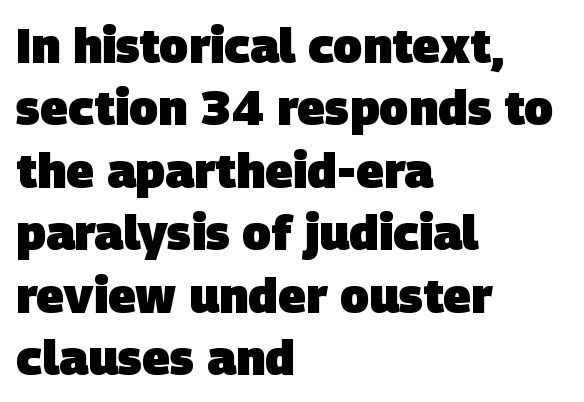
The image shows 48 px heavy sans-serif type; set left-aligned, normal line spacing (1.3x), normal letter spacing, not underlined; low stroke contrast and a large x-height.
